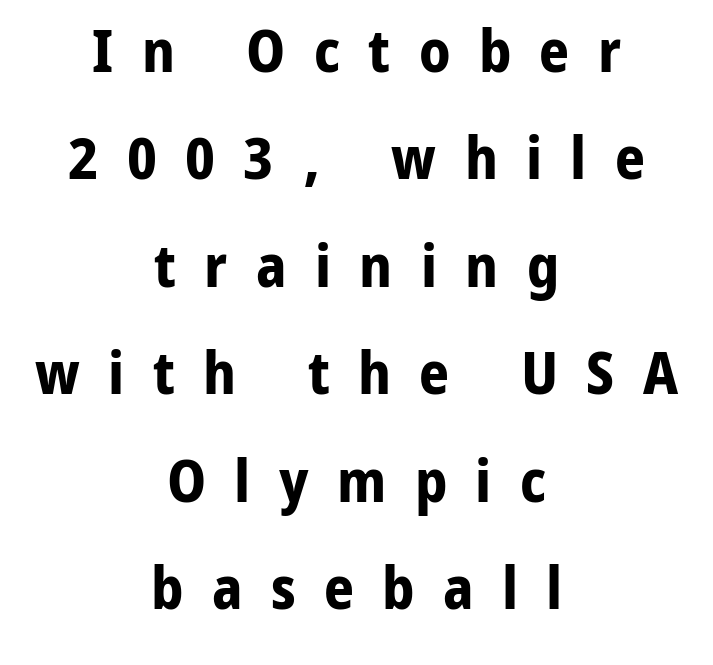
Only glyphs here, with clear space below each row. The rag falls on both sides of this text block equally. In terms of letterspacing, this is a distinctly airy, spread setting. Upright lettering throughout.
